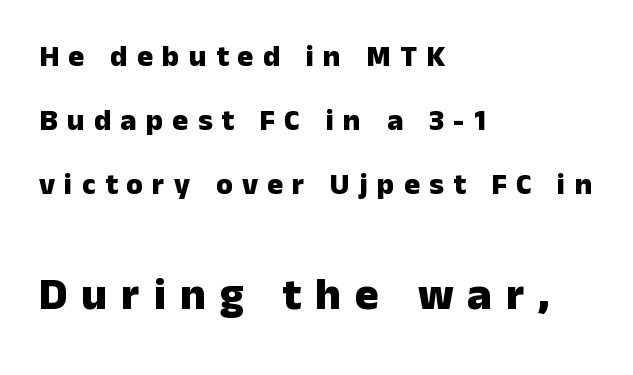
{"serif": "no", "italic": "no", "bold": "yes", "weight": "heavy", "width": "normal", "stroke_contrast": "low", "x_height": "medium", "monospaced": "no", "underline": "no", "align": "left", "line_spacing": "loose", "line_spacing_ratio": 2.14, "letter_spacing": "wide", "letter_spacing_em": 0.31, "larger_block": "second", "size_ratio": 1.5, "glyph_px": 45}
